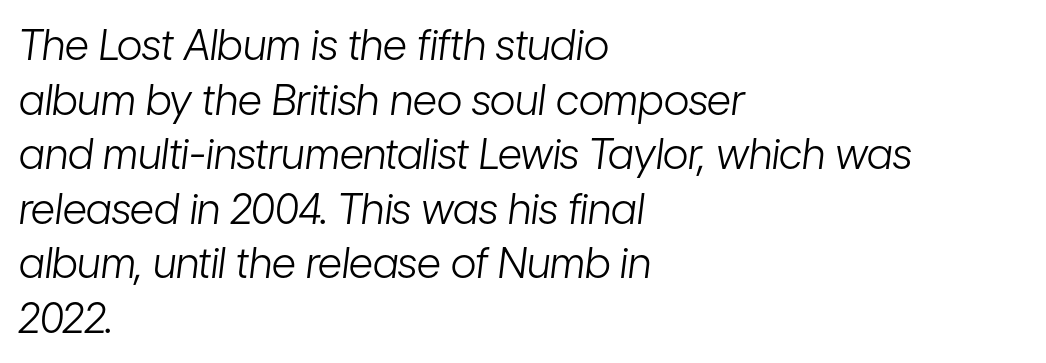
Q: Is the text bold? A: No.
Q: Is the text italic (slanted)? A: Yes, it leans right by about 7 degrees.
Q: Is the text underlined? A: No.
Q: How is the paragraph aligned? A: Left-aligned.
Q: Is the spacing between letters normal or unusually wide? A: Normal.
Q: Is the spacing between lines tight, normal or loose? A: Normal.
Q: Width (condensed, normal, or wide)? A: Condensed.
Q: Stroke contrast? A: Low.
Q: x-height? A: Medium.
Q: Monospaced? A: No.
